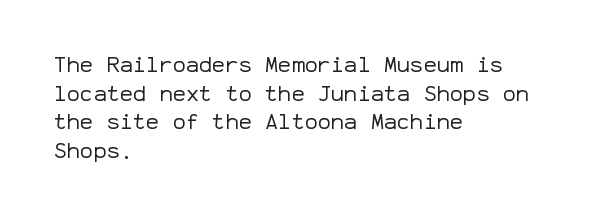
The image shows 22 px text type, upright; set left-aligned, normal line spacing (1.3x), normal letter spacing, not underlined.
